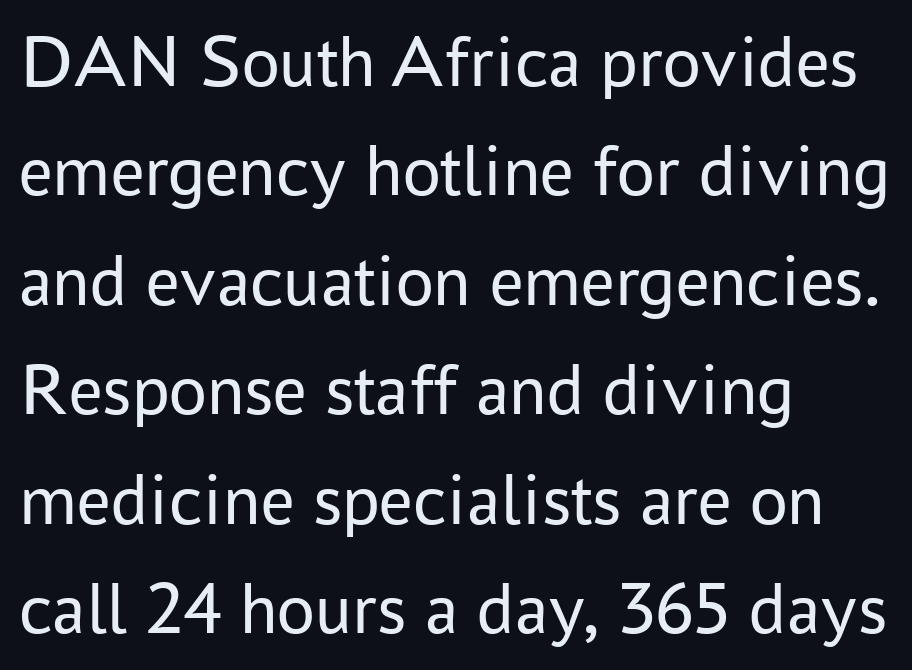
The image shows 75 px regular-weight sans-serif type, upright; set left-aligned, normal line spacing (1.46x), normal letter spacing, not underlined; low stroke contrast and a medium x-height.
